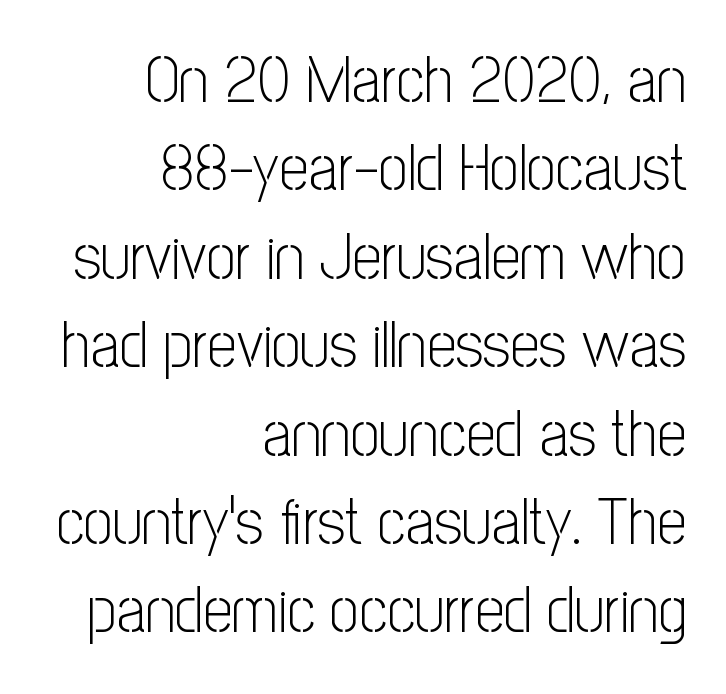
What kind of face is this? One without serifs — a sans. You could not count columns in this text — the font is proportionally spaced. Layout note: lines flush right. The zone under the glyphs is completely vacant. Every stem runs plumb, perpendicular to the baseline. Inter-character spacing is left at the font's built-in metrics.
